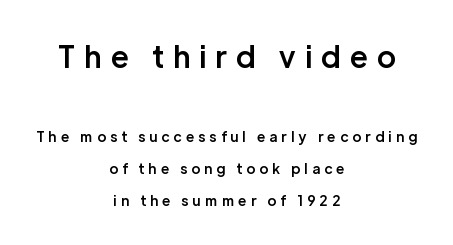
Airy leading. Typeset on center — no edge is straight. The rendering shows plain stroke endings on the letterforms — a sans-serif design. Every stem runs plumb, perpendicular to the baseline. The strip under each line holds only bare page.
